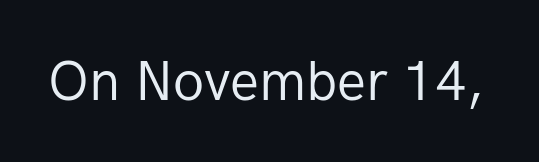
Q: Is the text bold? A: No.
Q: Is the text italic (slanted)? A: No, it is upright.
Q: Is the typeface a serif or a sans-serif typeface? A: Sans-serif.
Q: Is the text underlined? A: No.
Q: Is the spacing between letters normal or unusually wide? A: Normal.
Q: Width (condensed, normal, or wide)? A: Normal.
Q: Stroke contrast? A: Low.
Q: x-height? A: Medium.
Q: Monospaced? A: No.
